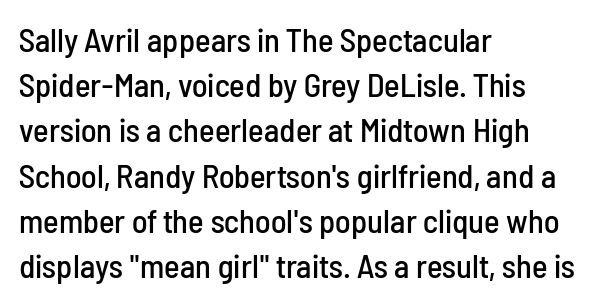
The image shows 33 px condensed sans-serif type, upright; set left-aligned, normal line spacing (1.37x), normal letter spacing, not underlined; low stroke contrast and a medium x-height.
